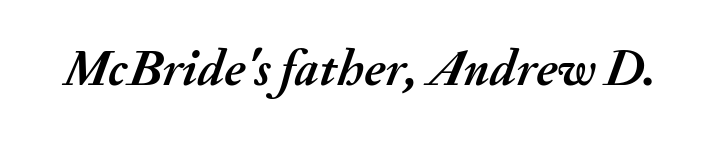
{"italic": "yes", "lean": "right", "slant_degrees": 20, "bold": "yes", "weight": "semibold", "width": "normal", "stroke_contrast": "medium", "x_height": "small", "monospaced": "no", "underline": "no", "letter_spacing": "normal", "letter_spacing_em": 0.0, "glyph_px": 51}
